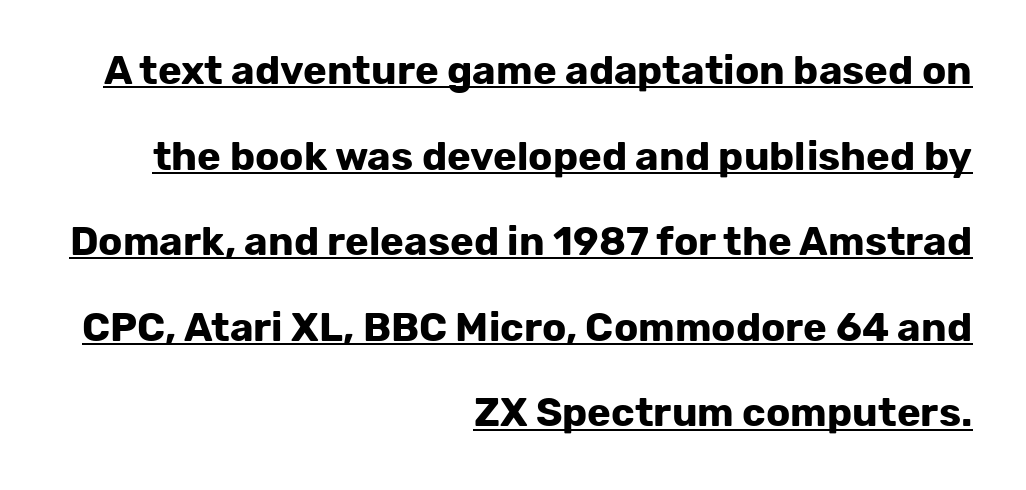
Q: Is the text bold? A: Yes.
Q: Is the text italic (slanted)? A: No, it is upright.
Q: Is the typeface a serif or a sans-serif typeface? A: Sans-serif.
Q: Is the text underlined? A: Yes.
Q: How is the paragraph aligned? A: Right-aligned.
Q: Is the spacing between letters normal or unusually wide? A: Normal.
Q: Is the spacing between lines tight, normal or loose? A: Loose.
Q: Width (condensed, normal, or wide)? A: Normal.
Q: Stroke contrast? A: Low.
Q: x-height? A: Medium.
Q: Monospaced? A: No.
